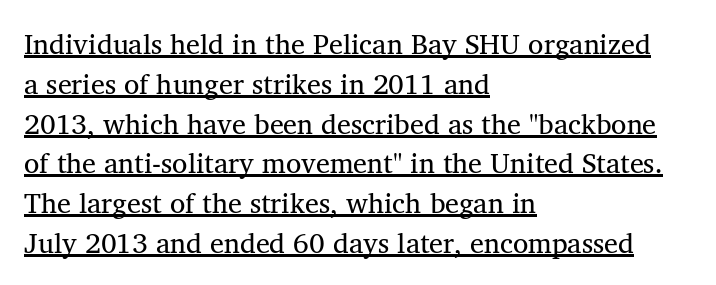
This block has exactly the height ordinary leading produces. The strokes carry an ordinary text weight at most. One-word summary of the alignment: left. The line texture is even and compact thanks to regular tracking. This sample carries an underscore along the baseline area. Do the characters align in a grid? No, the font is proportional.
